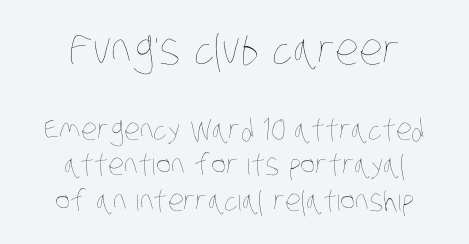
The block sitting higher on the canvas is the one with enlarged characters. The gap between lines stays unmarked. Every row of glyphs is offset so its center matches the block's center. The rendering keeps characters at their native spacing.
